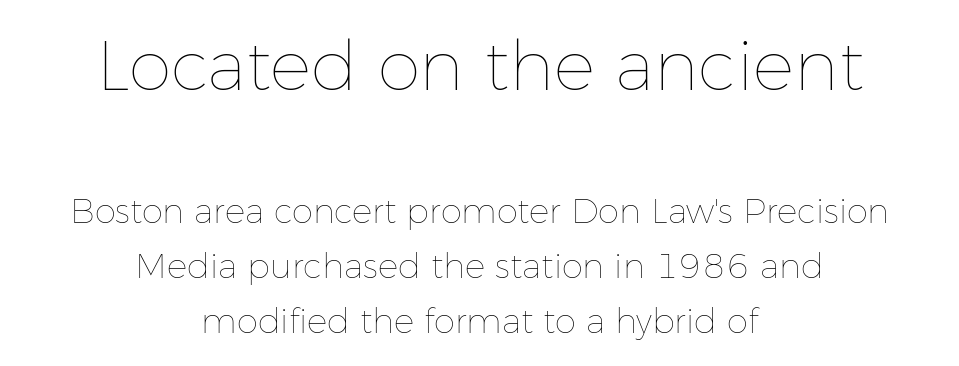
The image shows 69 px thin type, upright; set centered, normal line spacing (1.62x), normal letter spacing, not underlined; the first (top) block is 2.03x larger; low stroke contrast and a medium x-height.
